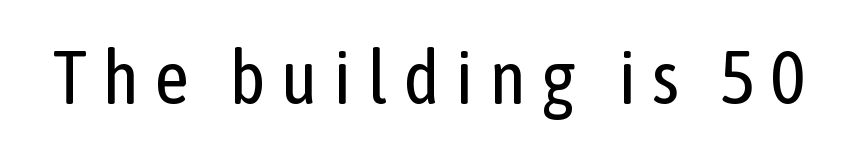
Q: Is the text bold? A: No.
Q: Is the text italic (slanted)? A: No, it is upright.
Q: Is the typeface a serif or a sans-serif typeface? A: Sans-serif.
Q: Is the text underlined? A: No.
Q: Is the spacing between letters normal or unusually wide? A: Unusually wide.
Q: Width (condensed, normal, or wide)? A: Condensed.
Q: Stroke contrast? A: Low.
Q: x-height? A: Medium.
Q: Monospaced? A: No.
